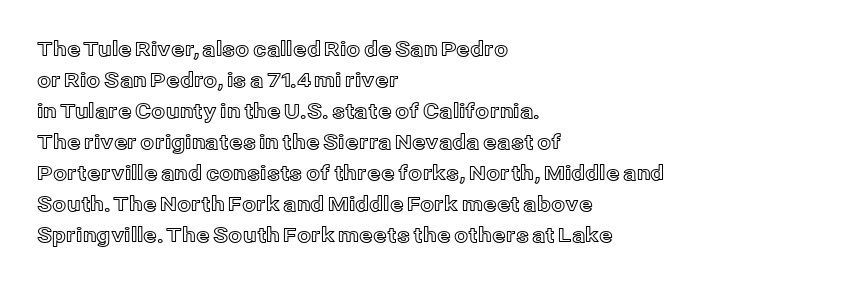
Layout note: lines flush left. Designer's note — italics off, roman on. The baseline area is clear. Reading down the column, the eye jumps a familiar distance to each next line. Default kerning and tracking; the words read as compact shapes.
